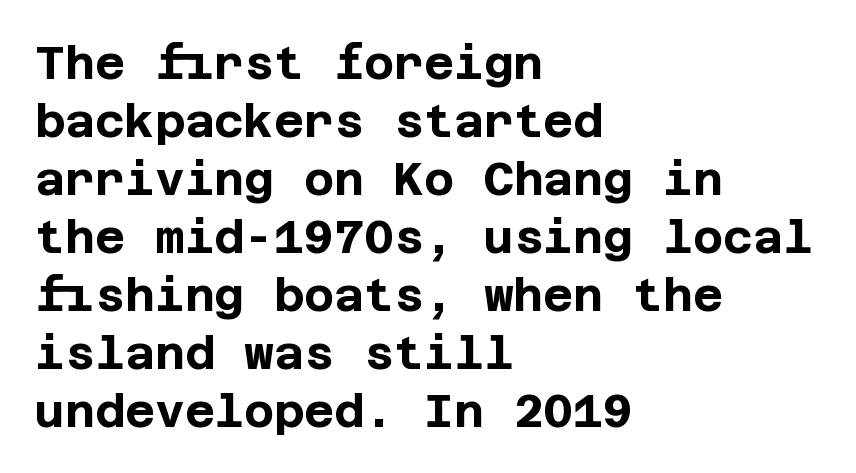
Q: Is the text bold? A: Yes.
Q: Is the text italic (slanted)? A: No, it is upright.
Q: Is the typeface a serif or a sans-serif typeface? A: Sans-serif.
Q: Is the text underlined? A: No.
Q: How is the paragraph aligned? A: Left-aligned.
Q: Is the spacing between letters normal or unusually wide? A: Normal.
Q: Is the spacing between lines tight, normal or loose? A: Normal.
Q: Width (condensed, normal, or wide)? A: Normal.
Q: Stroke contrast? A: Low.
Q: x-height? A: Large.
